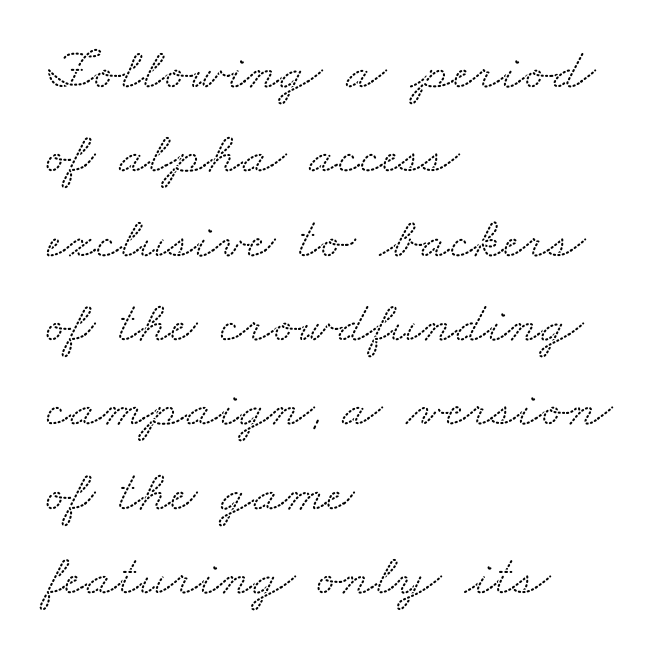
Q: Is the typeface a serif or a sans-serif typeface? A: Serif.
Q: Is the text underlined? A: No.
Q: How is the paragraph aligned? A: Left-aligned.
Q: Is the spacing between letters normal or unusually wide? A: Normal.
Q: Is the spacing between lines tight, normal or loose? A: Normal.
Q: Width (condensed, normal, or wide)? A: Wide.
Q: Stroke contrast? A: Low.
Q: x-height? A: Small.
Q: Monospaced? A: No.
